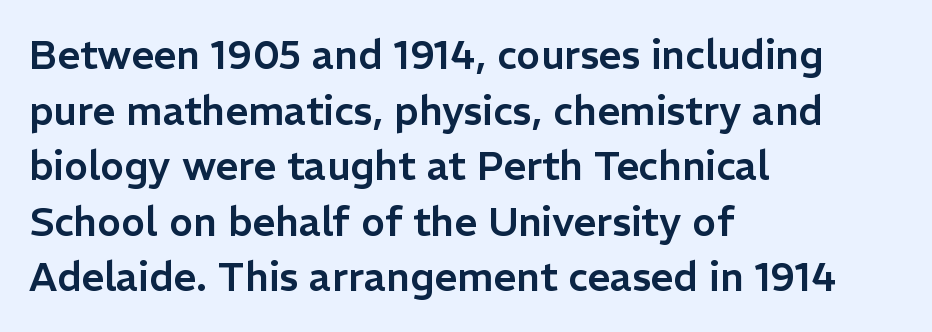
The image shows 40 px sans-serif type, upright; set left-aligned, normal line spacing (1.39x), normal letter spacing, not underlined; low stroke contrast and a medium x-height.
